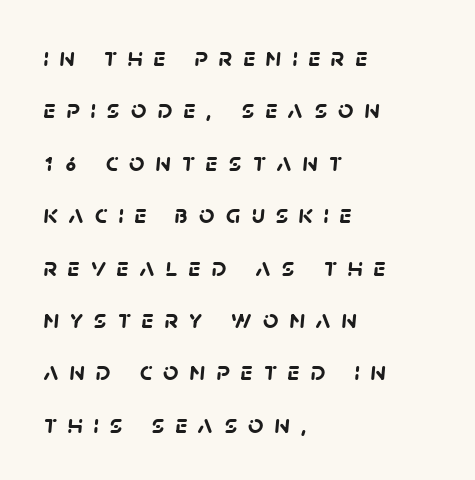
{"bold": "yes", "underline": "no", "align": "left", "line_spacing": "loose", "line_spacing_ratio": 1.94, "letter_spacing": "wide", "letter_spacing_em": 0.4, "glyph_px": 27}
